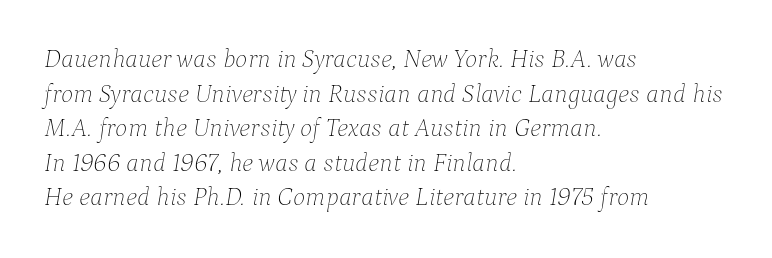
Q: Is the text bold? A: No.
Q: Is the text italic (slanted)? A: Yes, it leans right by about 9 degrees.
Q: Is the text underlined? A: No.
Q: How is the paragraph aligned? A: Left-aligned.
Q: Is the spacing between letters normal or unusually wide? A: Normal.
Q: Is the spacing between lines tight, normal or loose? A: Normal.
